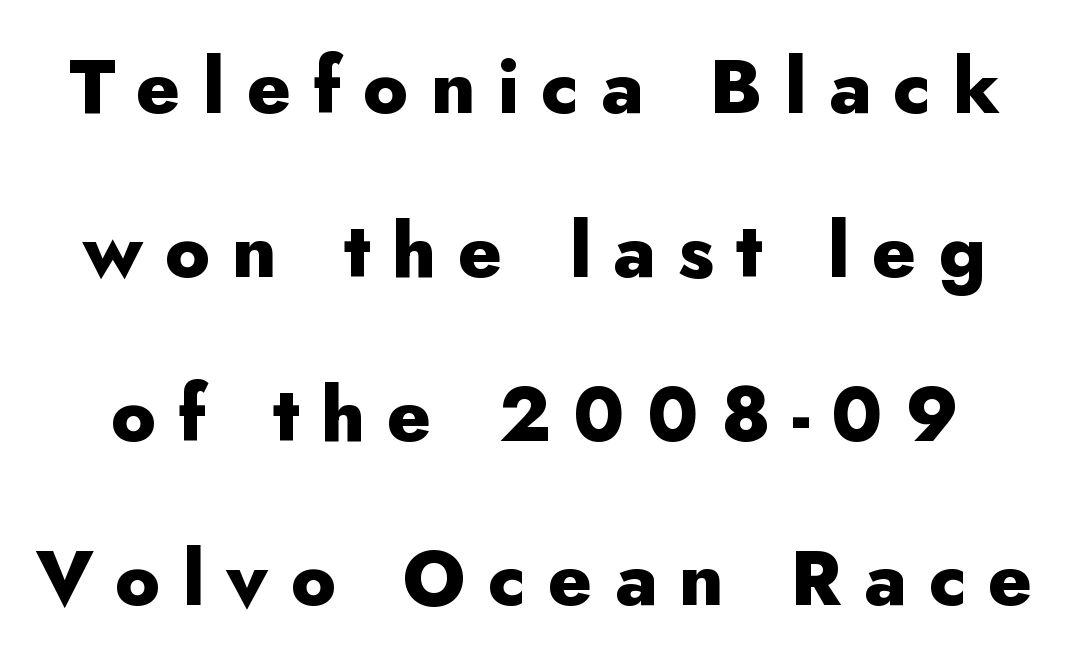
The image shows 76 px heavy sans-serif type, upright; set loose line spacing (2.16x), unusually wide letter spacing (+0.29 em), not underlined; low stroke contrast and a small x-height.
